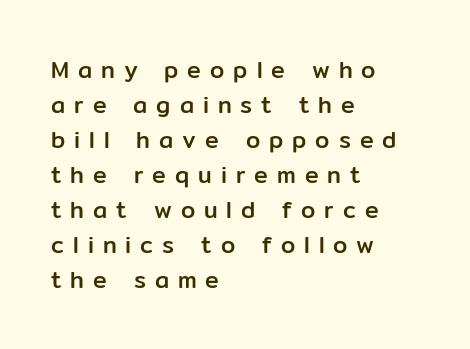
Q: Is the text italic (slanted)? A: No, it is upright.
Q: Is the text underlined? A: No.
Q: How is the paragraph aligned? A: Left-aligned.
Q: Is the spacing between letters normal or unusually wide? A: Unusually wide.
Q: Is the spacing between lines tight, normal or loose? A: Normal.
